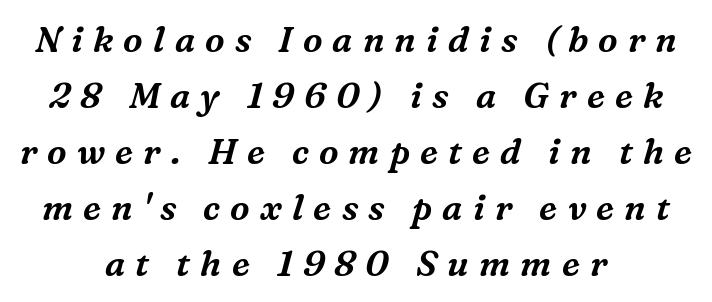
The image shows 35 px serif type, italic (leaning right); set centered, normal line spacing (1.6x), unusually wide letter spacing (+0.29 em), not underlined; medium stroke contrast and a medium x-height.
